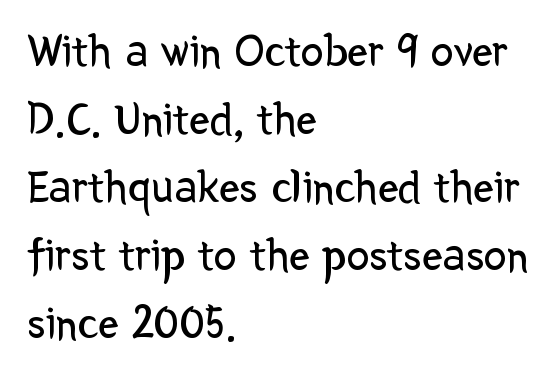
The image shows 46 px regular-weight sans-serif type, upright; set left-aligned, normal line spacing (1.48x), normal letter spacing, not underlined; low stroke contrast and a medium x-height.
